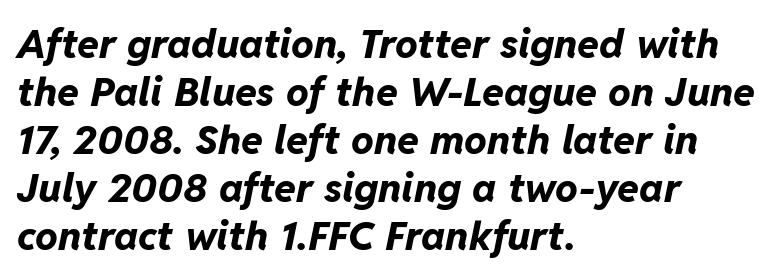
Left-aligned paragraph, ragged on the right. Every character sits at an angle, as italics do. A bare baseline throughout the passage. Notice how thick the strokes are: this is what a full bold looks like.
